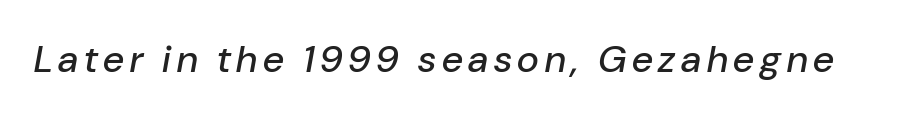
You could not count columns in this text — the font is proportionally spaced. The specimen reads as italic at a glance. Beneath every word, the page is bare.
